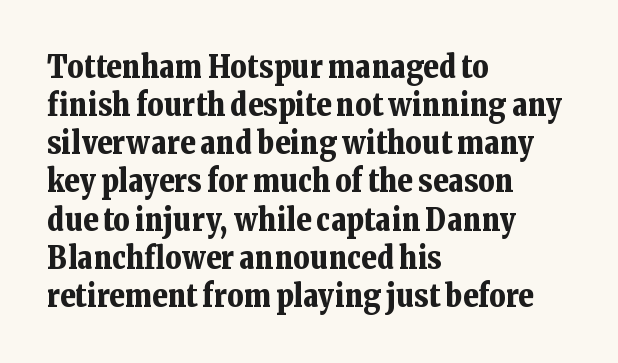
The font's upright variant was chosen for this text. The line texture is even and compact thanks to regular tracking. These words are printed bold, with thick strokes throughout. This sample has the flowing, uneven cadence of proportional lettering. A student would call this left alignment; a typographer would say flush left, rag right.
